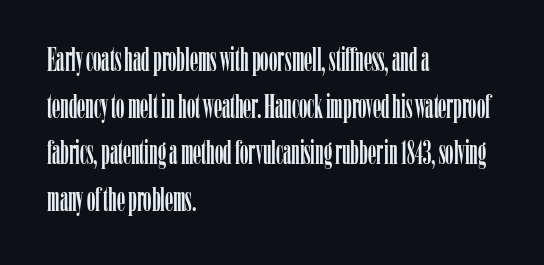
Interline gaps are of average width in this sample. Vertical strokes here are truly vertical. A bare baseline throughout the passage. The passage shown is typeset with a serif family.
